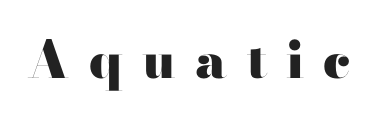
The string is rendered with underlining switched off. The sample has been set heavy, in full bold. The glyphs in this specimen are seriffed. Nope, not italic — everything's standing straight.
